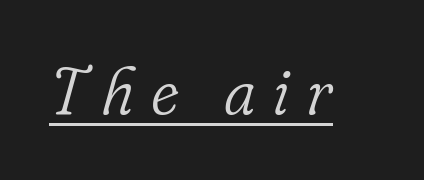
{"serif": "yes", "italic": "yes", "lean": "right", "slant_degrees": 16, "bold": "no", "weight": "light", "width": "normal", "stroke_contrast": "low", "x_height": "small", "monospaced": "no", "underline": "yes", "letter_spacing": "wide", "letter_spacing_em": 0.25, "glyph_px": 66}
